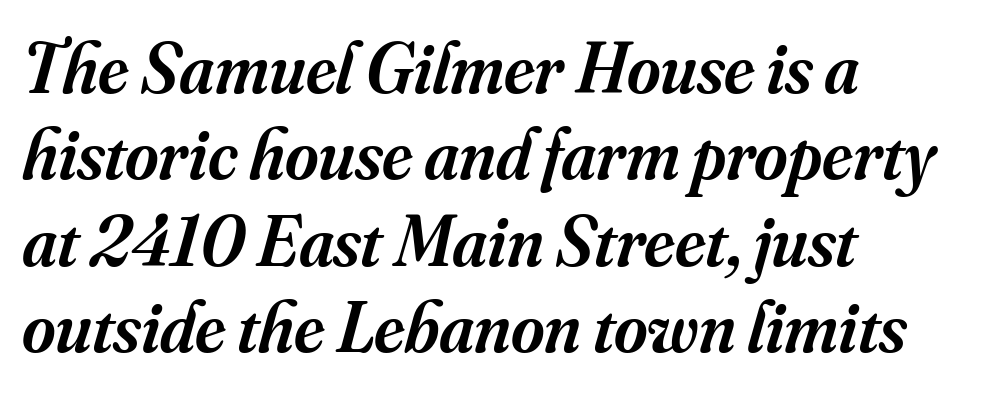
Q: Is the text bold? A: Semi-bold.
Q: Is the text italic (slanted)? A: Yes, it leans right by about 16 degrees.
Q: Is the typeface a serif or a sans-serif typeface? A: Serif.
Q: Is the text underlined? A: No.
Q: How is the paragraph aligned? A: Left-aligned.
Q: Is the spacing between letters normal or unusually wide? A: Normal.
Q: Width (condensed, normal, or wide)? A: Normal.
Q: Stroke contrast? A: Medium.
Q: x-height? A: Small.
Q: Monospaced? A: No.
